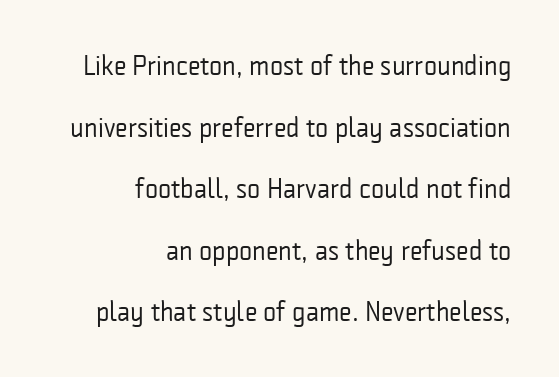
The image shows 28 px regular-weight, condensed sans-serif type, upright; set right-aligned, loose line spacing (2.2x), normal letter spacing, not underlined; low stroke contrast and a medium x-height.
